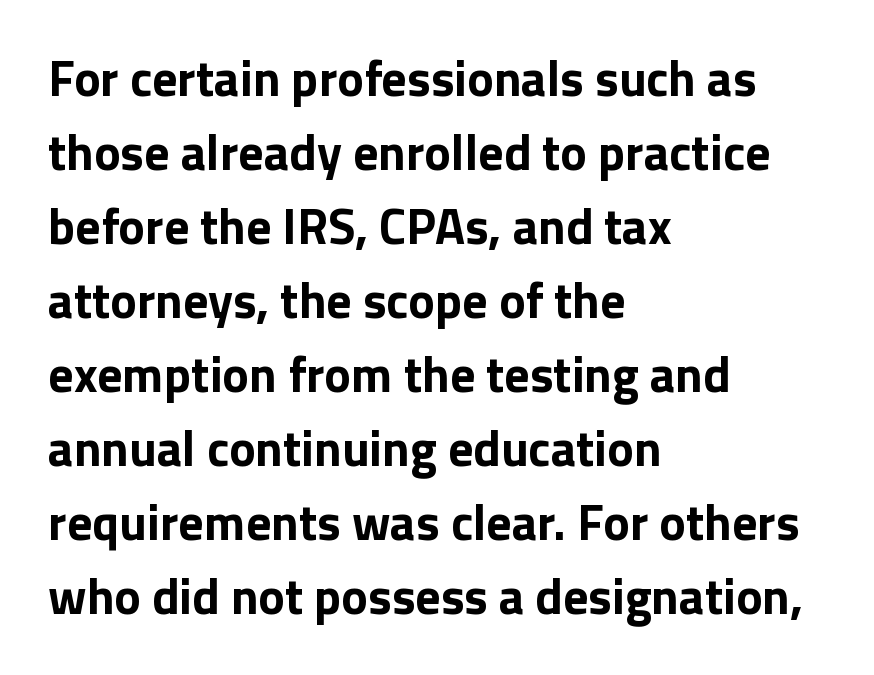
The image shows 50 px bold sans-serif type, upright; set left-aligned, normal line spacing (1.48x), normal letter spacing, not underlined; low stroke contrast and a medium x-height.
